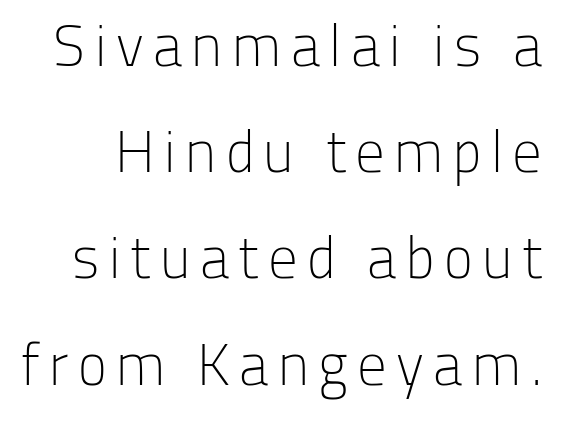
The image shows 59 px light sans-serif type, upright; set line spacing 1.8x, not underlined; low stroke contrast and a medium x-height.
